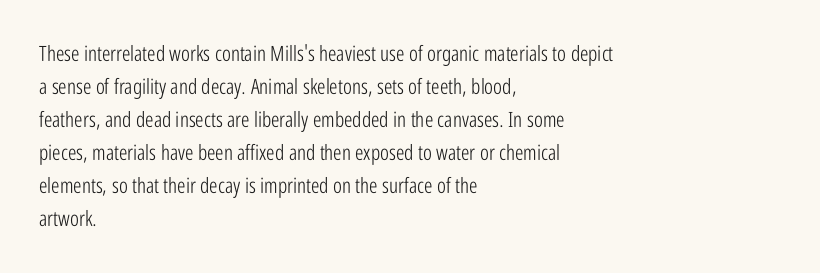
No italicization has been applied; the sample stays upright. This rendering features lettering with no underline. Summary of weight: not heavy and not bold. The typesetter chose a ragged-right arrangement here. The vertical gap from one line to the next is medium.
